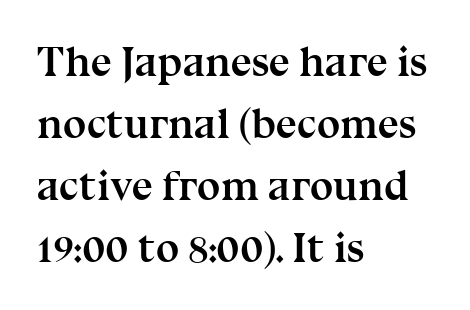
{"serif": "yes", "italic": "no", "bold": "yes", "weight": "semibold", "width": "normal", "stroke_contrast": "medium", "x_height": "medium", "monospaced": "no", "underline": "no", "align": "left", "line_spacing": "normal", "line_spacing_ratio": 1.48, "letter_spacing": "normal", "letter_spacing_em": 0.0, "glyph_px": 42}
